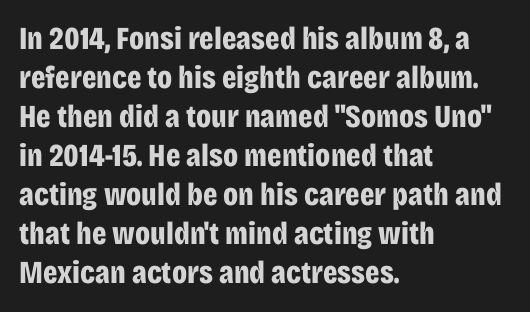
Q: Is the text bold? A: Yes.
Q: Is the text italic (slanted)? A: No, it is upright.
Q: Is the typeface a serif or a sans-serif typeface? A: Sans-serif.
Q: Is the text underlined? A: No.
Q: How is the paragraph aligned? A: Left-aligned.
Q: Is the spacing between letters normal or unusually wide? A: Normal.
Q: Width (condensed, normal, or wide)? A: Condensed.
Q: Stroke contrast? A: Low.
Q: x-height? A: Large.
Q: Monospaced? A: No.
